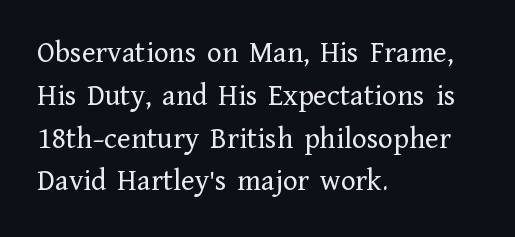
The image shows 31 px regular-weight serif type, upright; set left-aligned, normal line spacing (1.38x), normal letter spacing, not underlined; low stroke contrast and a medium x-height.
